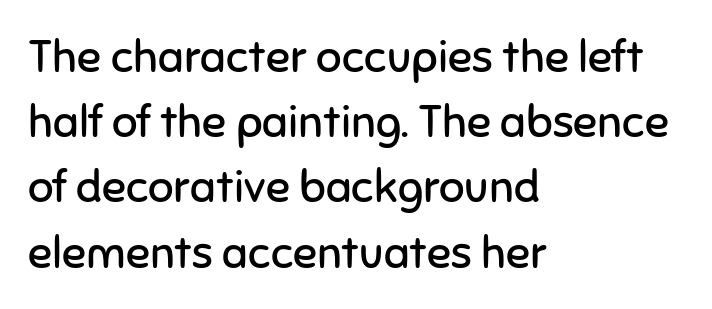
{"serif": "no", "italic": "no", "bold": "no", "weight": "regular", "width": "normal", "stroke_contrast": "low", "x_height": "medium", "monospaced": "no", "underline": "no", "align": "left", "line_spacing": "normal", "line_spacing_ratio": 1.45, "letter_spacing": "normal", "letter_spacing_em": 0.0, "glyph_px": 45}
